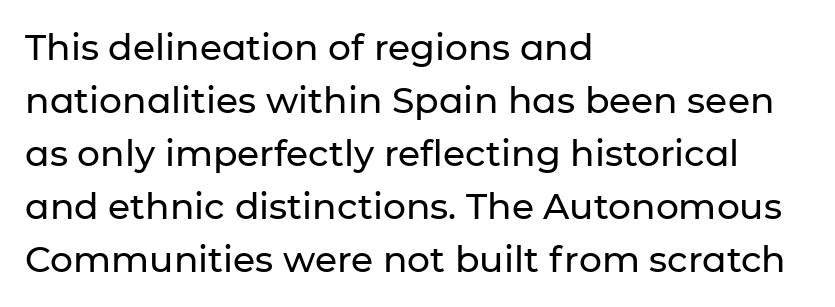
Normally led — the rows are evenly, conventionally spaced. Is this a fixed-width face? No — the glyphs have proportional, varying widths. Left-aligned paragraph, ragged on the right. The letters carry no serifs — their stems end cleanly without finishing strokes. Standard letterfit; no display-style spreading of the glyphs. It's the straight-up-and-down kind of type.
